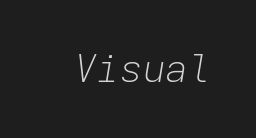
The typesetting does not lean heavy: it is not bold. No extra tracking has been applied to these lines. These lines were composed using italics. Anything drawn beneath the words? Only blank space. The rendering uses typewriter-style spacing with identical character cells.
